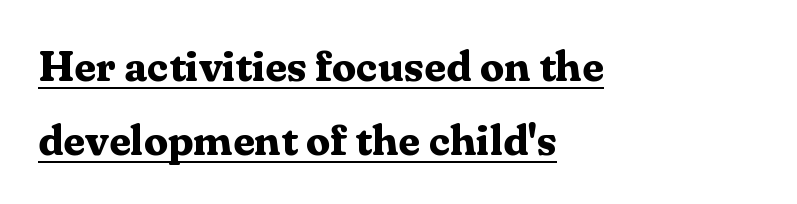
{"serif": "yes", "italic": "no", "bold": "yes", "weight": "bold", "width": "normal", "stroke_contrast": "medium", "x_height": "medium", "monospaced": "no", "underline": "yes", "align": "left", "line_spacing_ratio": 1.72, "letter_spacing": "normal", "letter_spacing_em": 0.0, "glyph_px": 43}
